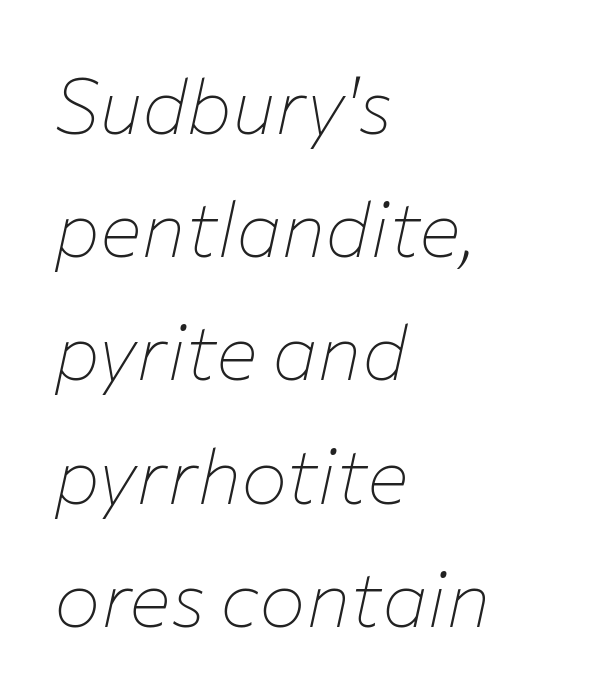
Q: Is the text bold? A: No.
Q: Is the text italic (slanted)? A: Yes, it leans right by about 12 degrees.
Q: Is the text underlined? A: No.
Q: How is the paragraph aligned? A: Left-aligned.
Q: Is the spacing between letters normal or unusually wide? A: Normal.
Q: Is the spacing between lines tight, normal or loose? A: Normal.
Q: Width (condensed, normal, or wide)? A: Normal.
Q: Stroke contrast? A: Low.
Q: x-height? A: Medium.
Q: Monospaced? A: No.
